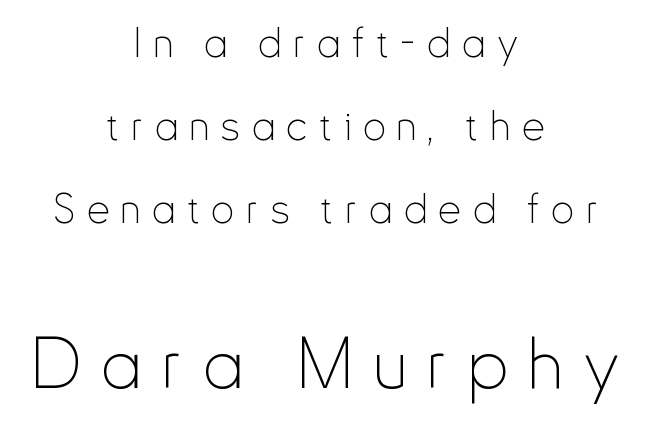
{"serif": "no", "italic": "no", "bold": "no", "weight": "thin", "width": "condensed", "stroke_contrast": "low", "x_height": "small", "monospaced": "no", "underline": "no", "align": "center", "line_spacing": "loose", "line_spacing_ratio": 2.02, "letter_spacing": "wide", "letter_spacing_em": 0.28, "larger_block": "second", "size_ratio": 1.73, "glyph_px": 71}
